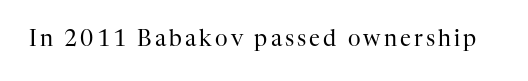
The specimen reads as upright at a glance. The face looks like a standard text weight, possibly lighter. Nobody drew a line under any word here.
